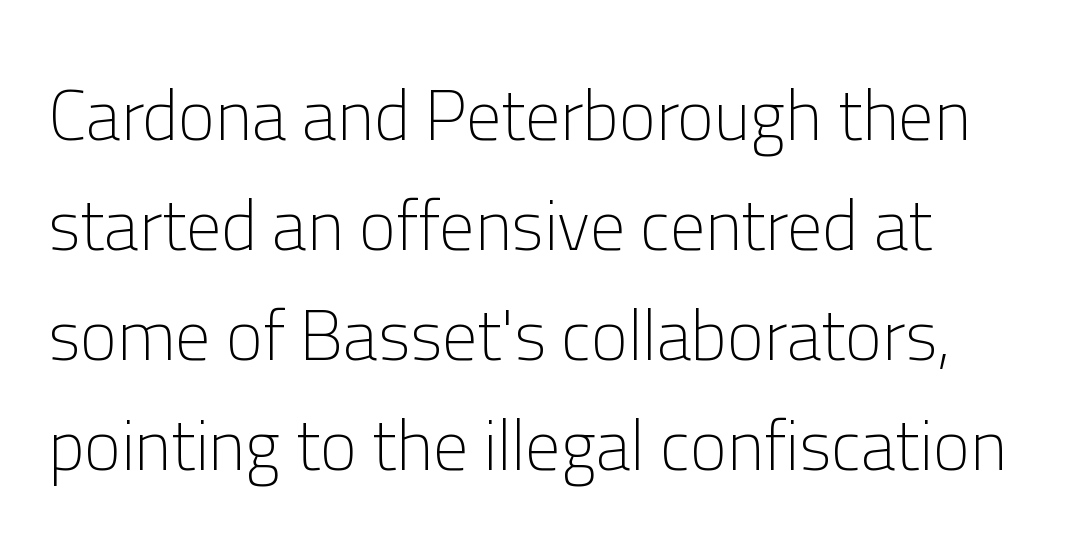
The passage shown is typed in a proportional face where columns would drift. A roman cut, with each character standing at attention. Caption: face not bold, strokes unweighted. The letters carry no serifs — their stems end cleanly without finishing strokes.
